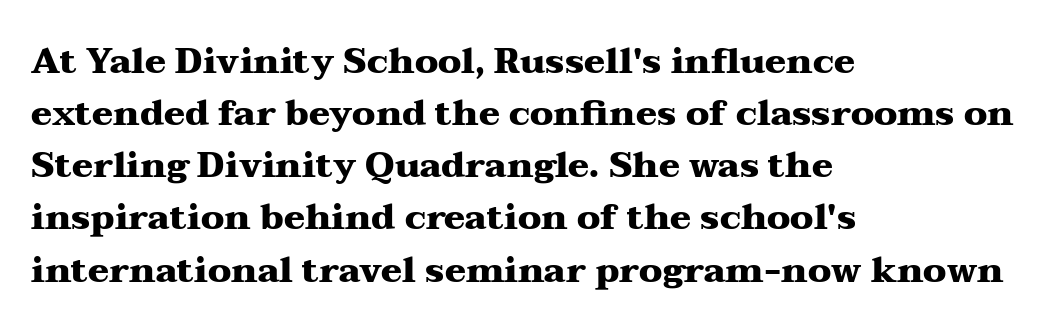
{"serif": "yes", "italic": "no", "bold": "yes", "weight": "heavy", "width": "wide", "stroke_contrast": "medium", "x_height": "medium", "monospaced": "no", "underline": "no", "align": "left", "line_spacing": "normal", "line_spacing_ratio": 1.49, "letter_spacing": "normal", "letter_spacing_em": 0.0, "glyph_px": 35}
